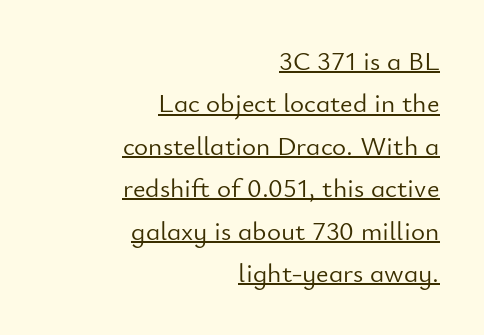
Q: Is the text bold? A: No.
Q: Is the text italic (slanted)? A: No, it is upright.
Q: Is the text underlined? A: Yes.
Q: How is the paragraph aligned? A: Right-aligned.
Q: Is the spacing between letters normal or unusually wide? A: Normal.
Q: Is the spacing between lines tight, normal or loose? A: Normal.
